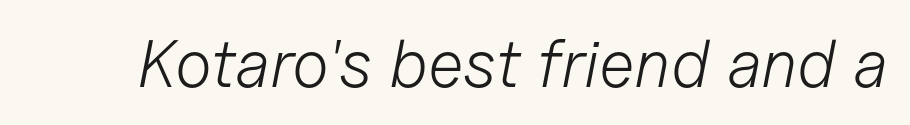
{"italic": "yes", "lean": "right", "slant_degrees": 11, "bold": "no", "weight": "light", "width": "normal", "stroke_contrast": "low", "x_height": "medium", "monospaced": "no", "underline": "no", "letter_spacing": "normal", "letter_spacing_em": 0.0, "glyph_px": 67}
